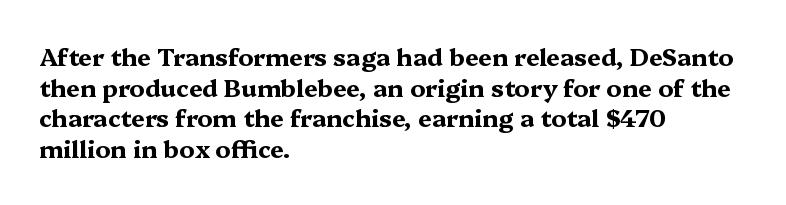
Q: Is the text bold? A: Yes.
Q: Is the text italic (slanted)? A: No, it is upright.
Q: Is the text underlined? A: No.
Q: How is the paragraph aligned? A: Left-aligned.
Q: Is the spacing between letters normal or unusually wide? A: Normal.
Q: Is the spacing between lines tight, normal or loose? A: Normal.
